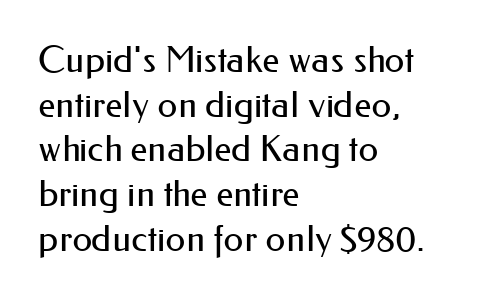
{"serif": "no", "italic": "no", "bold": "no", "weight": "regular", "width": "normal", "stroke_contrast": "medium", "x_height": "small", "monospaced": "no", "underline": "no", "align": "left", "line_spacing_ratio": 1.24, "letter_spacing": "normal", "letter_spacing_em": 0.0, "glyph_px": 36}
